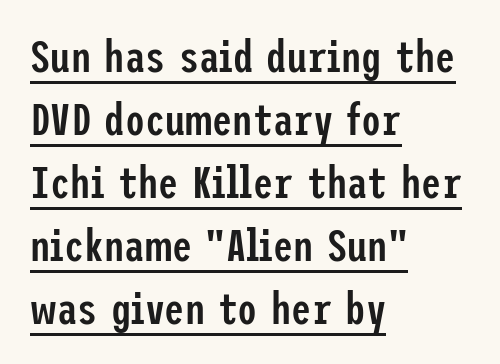
Somebody hit Ctrl+U on this one — the words are underlined. Look at the bottom of the vertical strokes: they stop flat, with no serifs. Compared with typical body copy, the letter spacing here is the same. One-word summary of the alignment: left.
